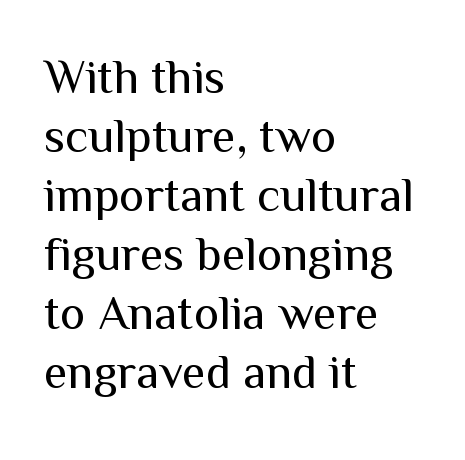
{"serif": "no", "italic": "no", "bold": "no", "weight": "regular", "width": "normal", "stroke_contrast": "medium", "x_height": "medium", "monospaced": "no", "underline": "no", "align": "left", "line_spacing_ratio": 1.23, "letter_spacing": "normal", "letter_spacing_em": 0.0, "glyph_px": 48}
